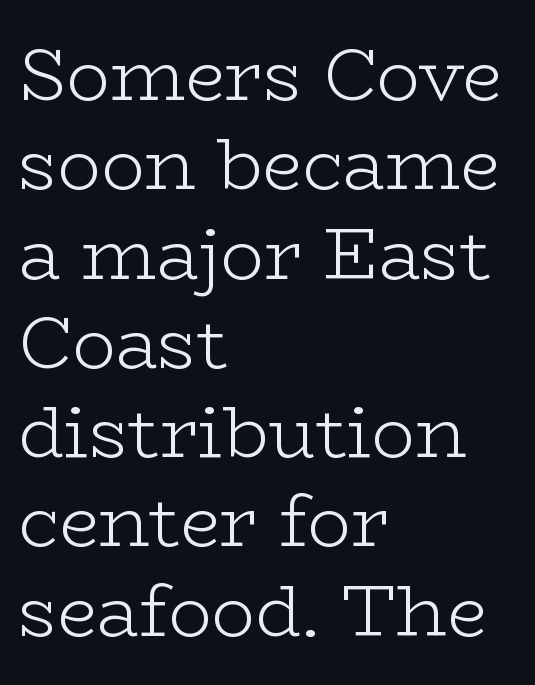
The image shows 72 px light, wide serif type, upright; set left-aligned, line spacing 1.24x, normal letter spacing, not underlined; low stroke contrast and a medium x-height.
